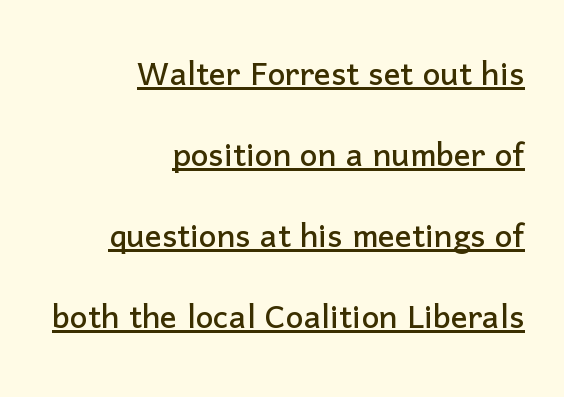
{"serif": "no", "italic": "no", "width": "normal", "stroke_contrast": "low", "x_height": "medium", "monospaced": "no", "underline": "yes", "align": "right", "line_spacing": "loose", "line_spacing_ratio": 1.93, "letter_spacing": "normal", "letter_spacing_em": 0.0, "glyph_px": 42}
